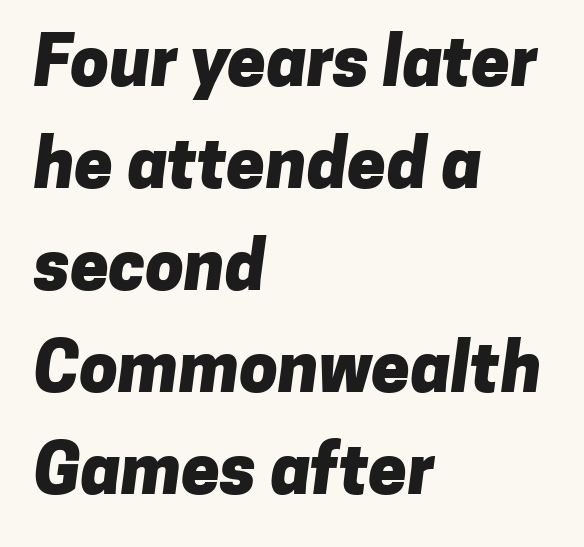
The image shows 69 px heavy sans-serif type; set left-aligned, normal line spacing (1.48x), normal letter spacing, not underlined; low stroke contrast and a medium x-height.
